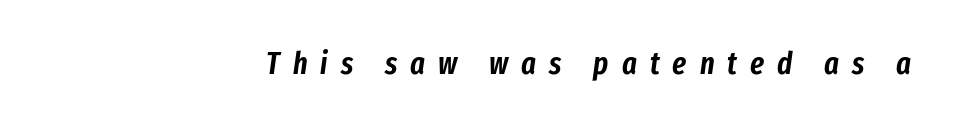
The passage shown is typed in a proportional face where columns would drift. Emphasis-style slanted type is in use. These lines stack with their right ends in a neat column. Loose tracking; the words dissolve into strings of separated letters.
